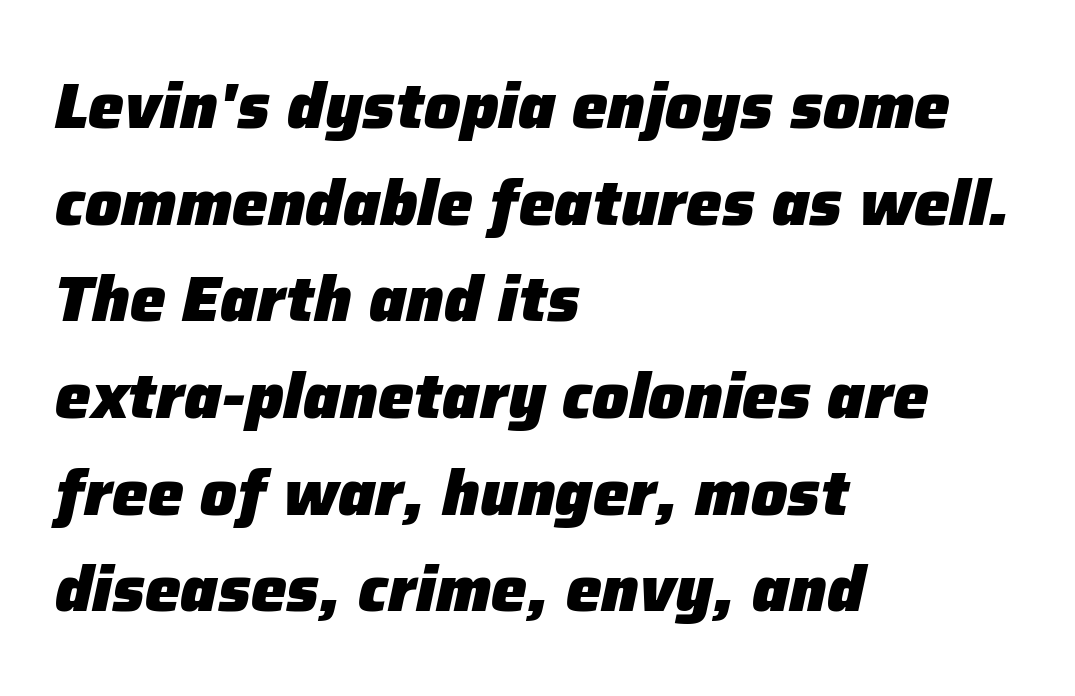
Q: Is the text bold? A: Yes.
Q: Is the text italic (slanted)? A: Yes, it leans right by about 12 degrees.
Q: Is the text underlined? A: No.
Q: How is the paragraph aligned? A: Left-aligned.
Q: Is the spacing between letters normal or unusually wide? A: Normal.
Q: Is the spacing between lines tight, normal or loose? A: Normal.
Q: Width (condensed, normal, or wide)? A: Normal.
Q: Stroke contrast? A: Low.
Q: x-height? A: Medium.
Q: Monospaced? A: No.
